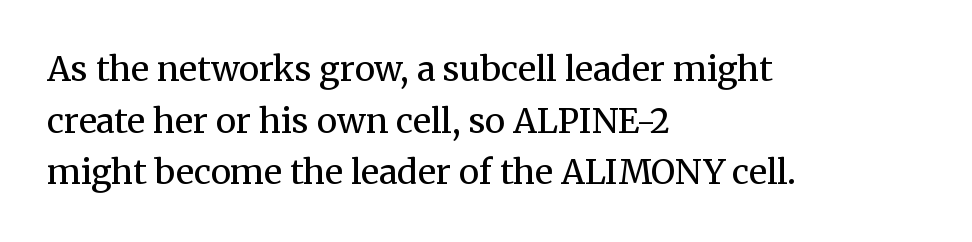
Upright lettering throughout. The passage shown is not underscored anywhere. A serif font was chosen for this passage. Which margin do the lines hug? The left one — the right edge is uneven. How would I describe the line gaps? Plain and ordinary.
